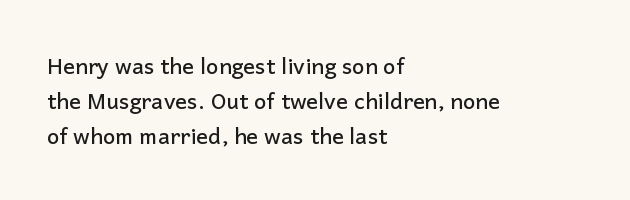
The letters stand straight up with perfectly vertical stems. The strip under each line holds only bare page. Each new line begins a customary step beneath the previous one. Inter-character spacing is left at the font's built-in metrics. The paragraph shown leans on its left margin.
